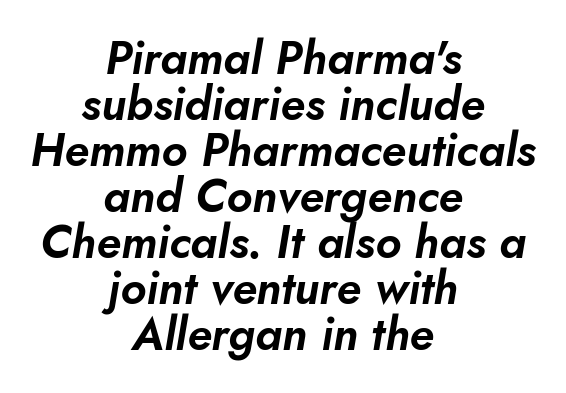
Descenders hang freely into open space. In CSS terms this would be text-align: center. Character widths vary here, with narrow letters taking less room than wide ones. Compared with typical body copy, the letter spacing here is the same. Honestly, the rows look squashed on top of each other.
